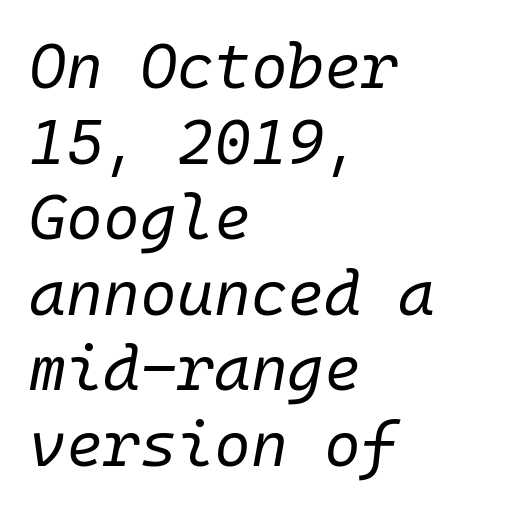
The image shows 63 px regular-weight type, italic (leaning right); set left-aligned, line spacing 1.2x, normal letter spacing, not underlined; low stroke contrast and a medium x-height.
